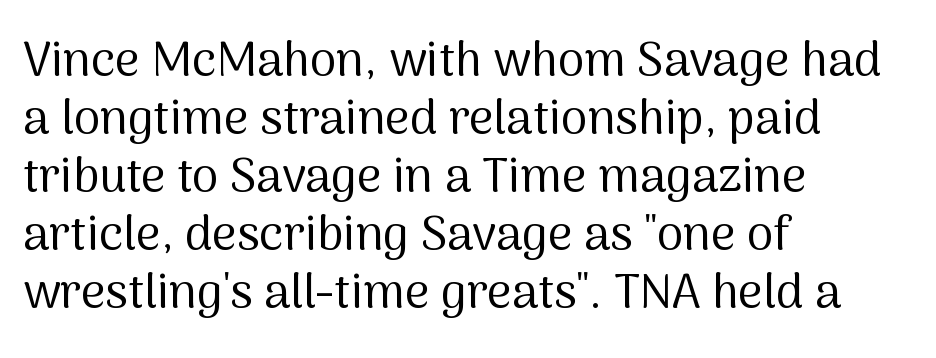
The image shows 48 px regular-weight sans-serif type, upright; set left-aligned, line spacing 1.21x, normal letter spacing, not underlined; medium stroke contrast and a medium x-height.
